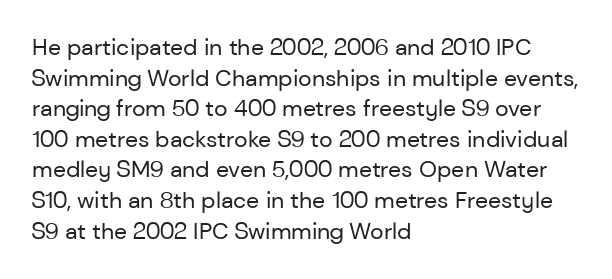
Q: Is the text bold? A: No.
Q: Is the text italic (slanted)? A: No, it is upright.
Q: Is the text underlined? A: No.
Q: How is the paragraph aligned? A: Left-aligned.
Q: Is the spacing between letters normal or unusually wide? A: Normal.
Q: Is the spacing between lines tight, normal or loose? A: Normal.
